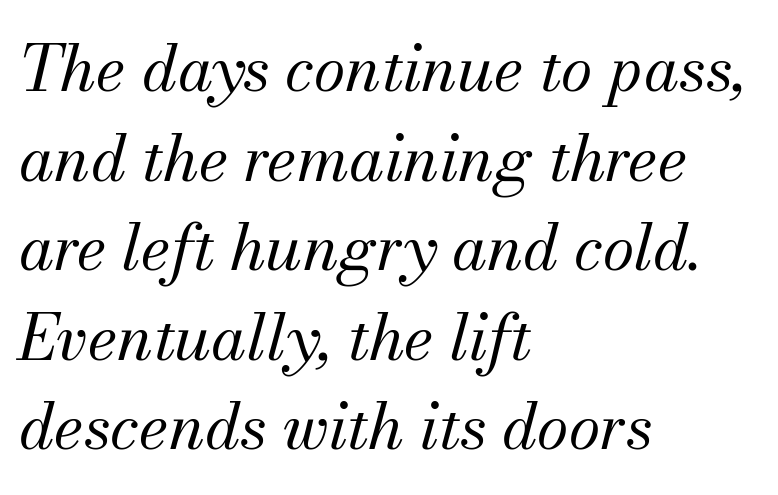
Q: Is the text bold? A: No.
Q: Is the text italic (slanted)? A: Yes, it leans right by about 13 degrees.
Q: Is the typeface a serif or a sans-serif typeface? A: Serif.
Q: Is the text underlined? A: No.
Q: How is the paragraph aligned? A: Left-aligned.
Q: Is the spacing between letters normal or unusually wide? A: Normal.
Q: Is the spacing between lines tight, normal or loose? A: Normal.
Q: Width (condensed, normal, or wide)? A: Normal.
Q: Stroke contrast? A: Medium.
Q: x-height? A: Small.
Q: Monospaced? A: No.
